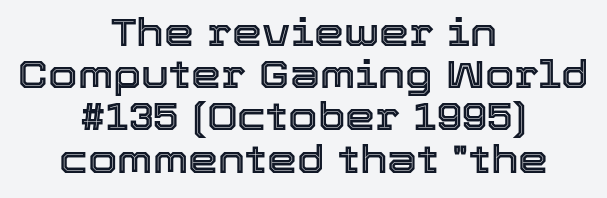
Q: Is the text italic (slanted)? A: No, it is upright.
Q: Is the text underlined? A: No.
Q: How is the paragraph aligned? A: Centered.
Q: Is the spacing between letters normal or unusually wide? A: Normal.
Q: Is the spacing between lines tight, normal or loose? A: Tight.
Q: Width (condensed, normal, or wide)? A: Normal.
Q: x-height? A: Medium.
Q: Monospaced? A: No.
